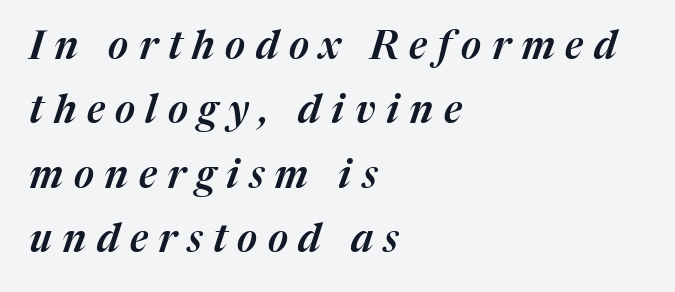
The image shows 39 px text type, italic (leaning right); set left-aligned, normal line spacing (1.65x), unusually wide letter spacing (+0.27 em), not underlined; medium stroke contrast and a medium x-height.
